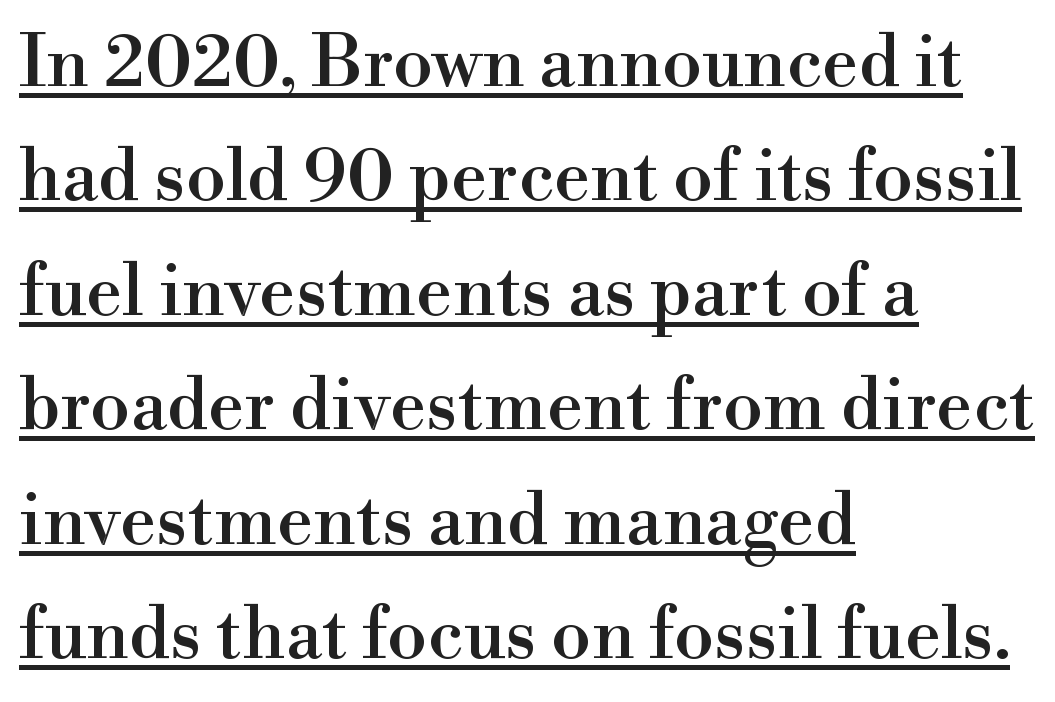
The image shows 72 px serif type, upright; set left-aligned, normal line spacing (1.59x), normal letter spacing, underlined; high stroke contrast and a small x-height.
